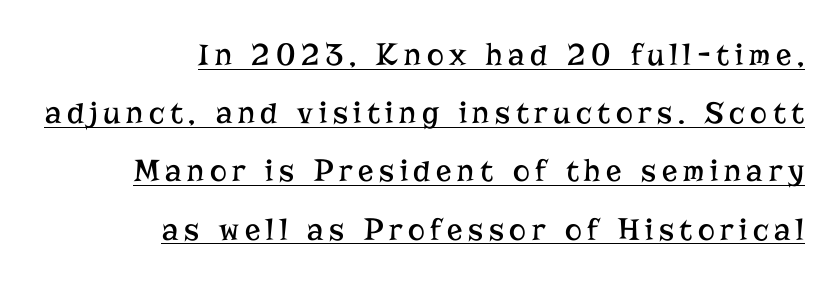
The image shows 32 px regular-weight serif type, upright; set right-aligned, line spacing 1.82x, underlined; low stroke contrast and a medium x-height.
